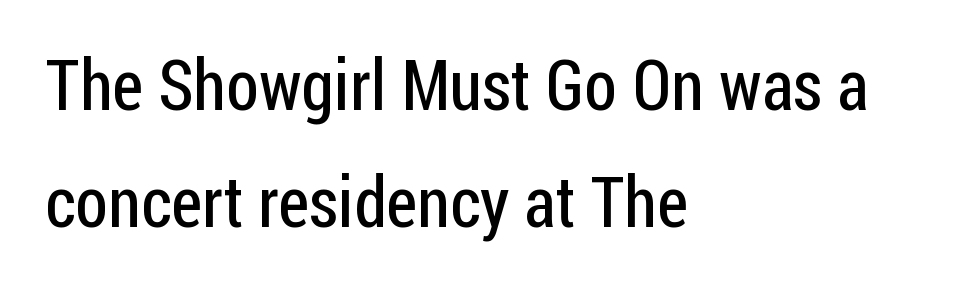
The horizontal fit of the characters is conventional and even. You can tell from the bare stems that sans-serif type was used. The passage shown is not bold in any degree. The ragged edge is on the right, which tells us the setting is flush left.
